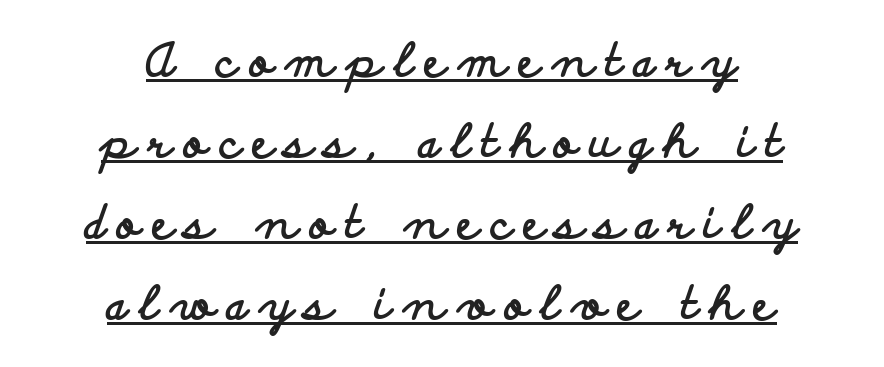
{"serif": "no", "bold": "yes", "weight": "bold", "width": "wide", "stroke_contrast": "low", "x_height": "small", "monospaced": "no", "underline": "yes", "align": "center", "line_spacing_ratio": 1.76, "letter_spacing": "wide", "letter_spacing_em": 0.26, "glyph_px": 46}
